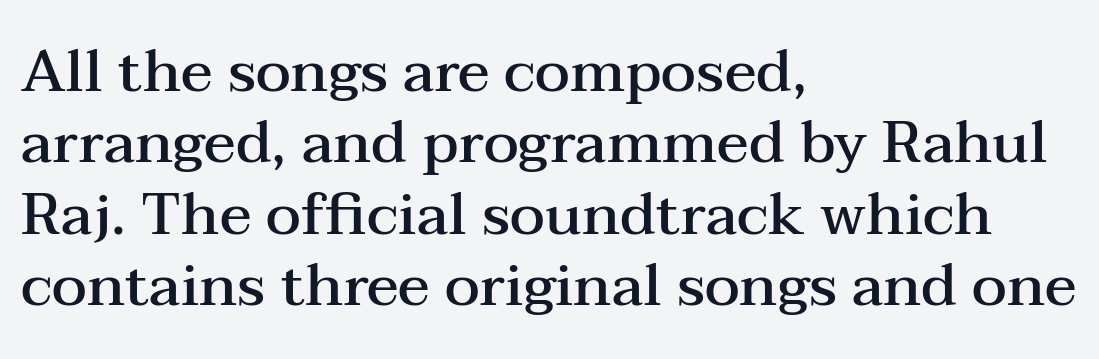
Do the characters align in a grid? No, the font is proportional. This sample is left-justified, so line endings fall wherever the words run out. Tall strokes in this sample are plumb rather than angled. The space directly below the letters is spotless.
